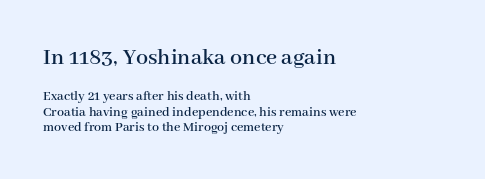
Every row of glyphs begins at an identical x-position on the left. Cramped leading. The lettering holds an erect, upright posture throughout. Between one letter and the next there's only the usual sliver of space. Underline: absent. The designer gave the opening block more size than the closing block.
